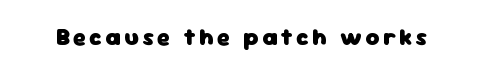
I'd describe the lettering as bold — thick and assertive. Quick note: underline off. It's the straight-up-and-down kind of type.
